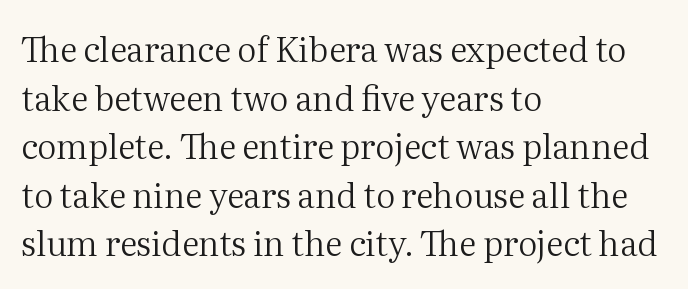
Q: Is the text bold? A: No.
Q: Is the text italic (slanted)? A: No, it is upright.
Q: Is the typeface a serif or a sans-serif typeface? A: Serif.
Q: Is the text underlined? A: No.
Q: How is the paragraph aligned? A: Left-aligned.
Q: Is the spacing between letters normal or unusually wide? A: Normal.
Q: Is the spacing between lines tight, normal or loose? A: Normal.
Q: Width (condensed, normal, or wide)? A: Normal.
Q: Stroke contrast? A: Medium.
Q: x-height? A: Medium.
Q: Monospaced? A: No.
